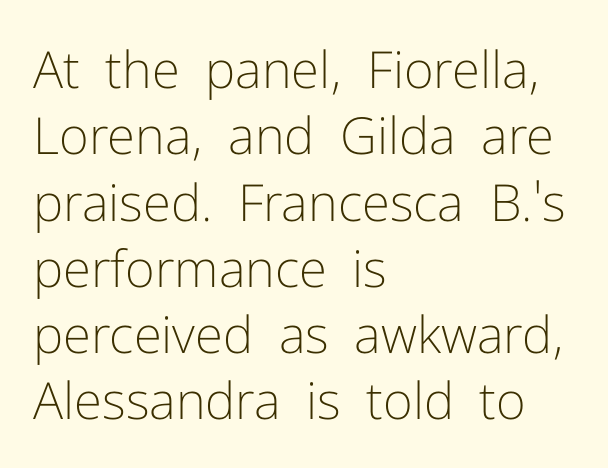
{"serif": "no", "italic": "no", "bold": "no", "weight": "light", "width": "normal", "stroke_contrast": "low", "x_height": "medium", "monospaced": "no", "underline": "no", "align": "left", "line_spacing": "normal", "line_spacing_ratio": 1.3, "letter_spacing": "normal", "letter_spacing_em": 0.0, "glyph_px": 51}
